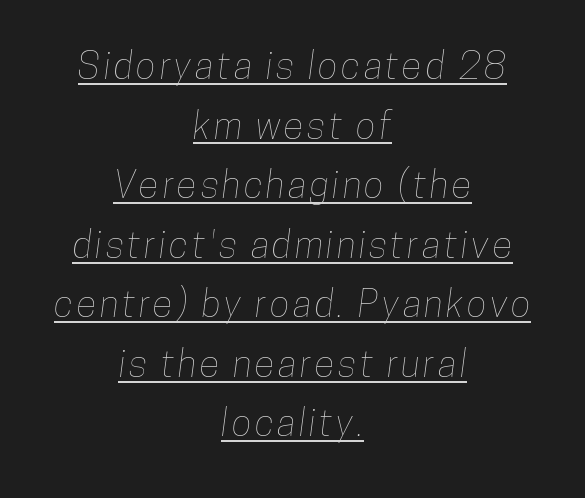
In CSS terms this would be text-align: center. Honestly, the row spacing looks completely unremarkable. Glance below the letters and you will spot a drawn line. A typesetter would call this proportional, since set widths differ per character.
